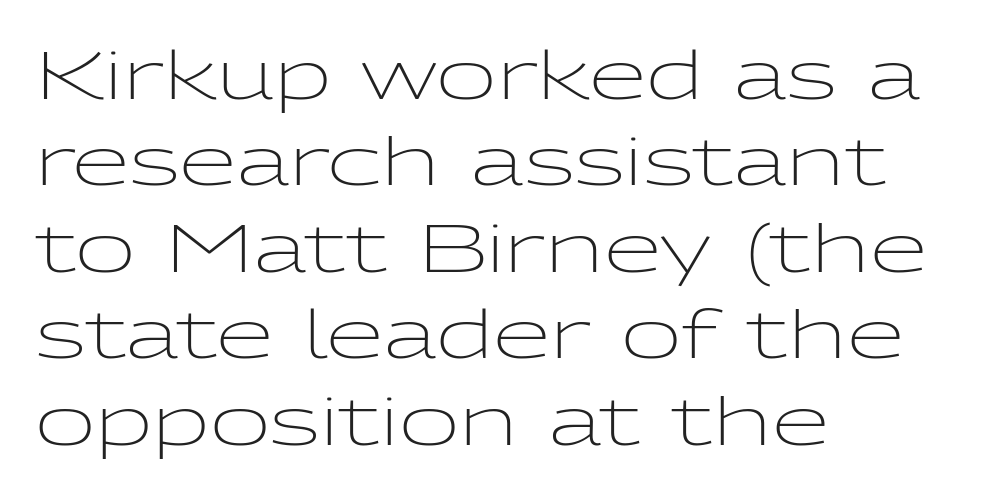
{"serif": "no", "italic": "no", "bold": "no", "weight": "light", "width": "wide", "stroke_contrast": "low", "x_height": "medium", "monospaced": "no", "underline": "no", "align": "left", "line_spacing": "normal", "line_spacing_ratio": 1.31, "letter_spacing": "normal", "letter_spacing_em": 0.0, "glyph_px": 66}
